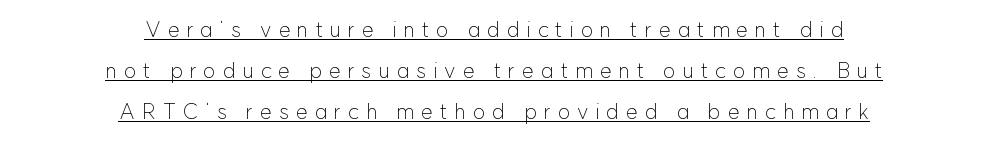
The image shows 21 px text type, upright; set centered, loose line spacing (1.96x), unusually wide letter spacing (+0.34 em), underlined.
